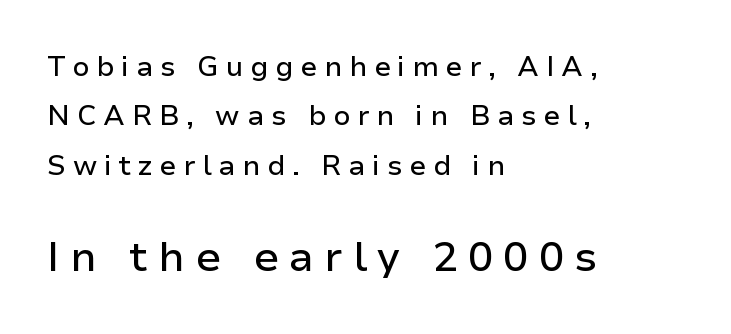
Q: Is the text italic (slanted)? A: No, it is upright.
Q: Is the typeface a serif or a sans-serif typeface? A: Sans-serif.
Q: Is the text underlined? A: No.
Q: How is the paragraph aligned? A: Left-aligned.
Q: Is the spacing between letters normal or unusually wide? A: Unusually wide.
Q: Which block of text is set in a larger size, the first (top) or the second (bottom)? A: The second (bottom) one.
Q: Width (condensed, normal, or wide)? A: Normal.
Q: Stroke contrast? A: Low.
Q: x-height? A: Medium.
Q: Monospaced? A: No.
